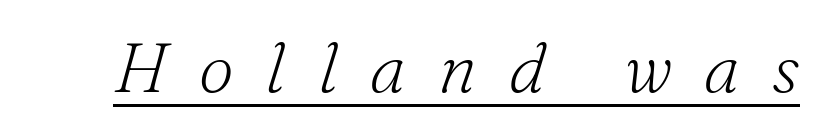
Q: Is the text bold? A: No.
Q: Is the text italic (slanted)? A: Yes, it leans right by about 16 degrees.
Q: Is the typeface a serif or a sans-serif typeface? A: Serif.
Q: Is the text underlined? A: Yes.
Q: Is the spacing between letters normal or unusually wide? A: Unusually wide.
Q: Width (condensed, normal, or wide)? A: Normal.
Q: Stroke contrast? A: Medium.
Q: x-height? A: Small.
Q: Monospaced? A: No.
